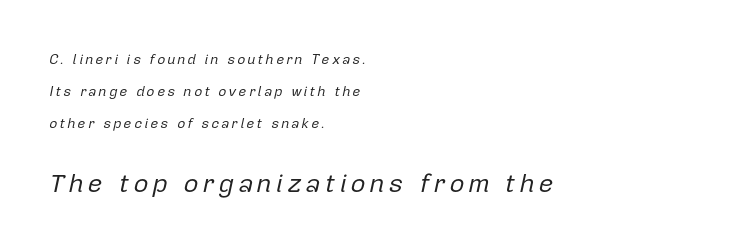
{"italic": "yes", "lean": "right", "slant_degrees": 12, "bold": "no", "underline": "no", "align": "left", "line_spacing": "loose", "line_spacing_ratio": 2.27, "larger_block": "second", "size_ratio": 1.86, "glyph_px": 26}
